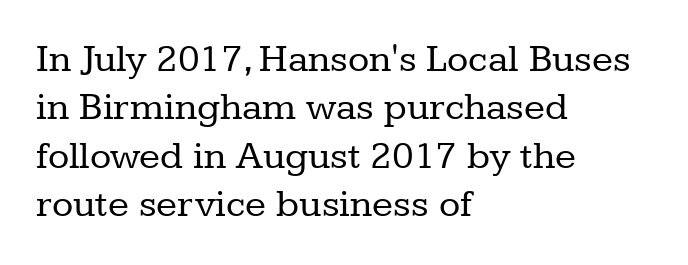
Little horizontal feet cap the strokes, marking this as serif type. Default kerning and tracking; the words read as compact shapes. The lettering holds an erect, upright posture throughout. Compared with a centered layout, this one pins lines to the left instead. The cut favours lightness, reaching ordinary text weight at its darkest. Here the designer chose a conventional face with non-uniform glyph widths.
